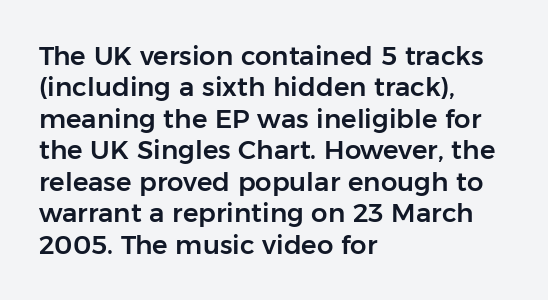
Q: Is the text italic (slanted)? A: No, it is upright.
Q: Is the text underlined? A: No.
Q: How is the paragraph aligned? A: Left-aligned.
Q: Is the spacing between letters normal or unusually wide? A: Normal.
